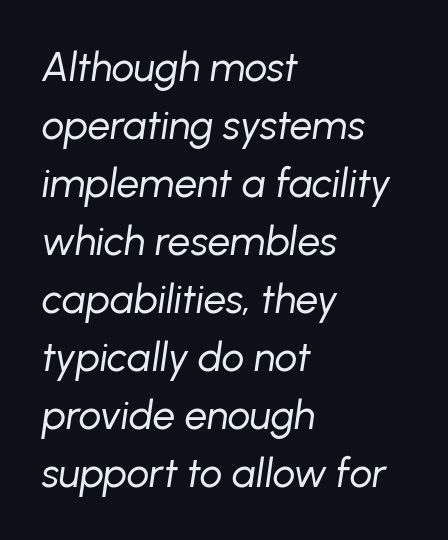
Q: Is the text bold? A: No.
Q: Is the text italic (slanted)? A: Yes, it leans right by about 8 degrees.
Q: Is the text underlined? A: No.
Q: How is the paragraph aligned? A: Left-aligned.
Q: Is the spacing between letters normal or unusually wide? A: Normal.
Q: Is the spacing between lines tight, normal or loose? A: Normal.
Q: Width (condensed, normal, or wide)? A: Normal.
Q: Stroke contrast? A: Low.
Q: x-height? A: Medium.
Q: Monospaced? A: No.
